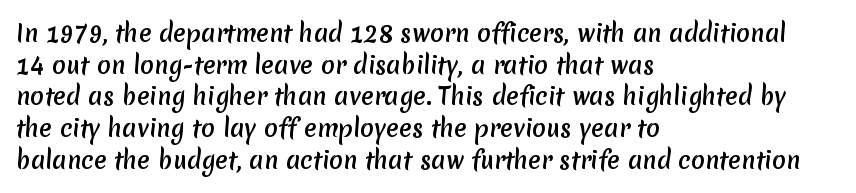
Q: Is the text underlined? A: No.
Q: How is the paragraph aligned? A: Left-aligned.
Q: Is the spacing between letters normal or unusually wide? A: Normal.
Q: Is the spacing between lines tight, normal or loose? A: Normal.
